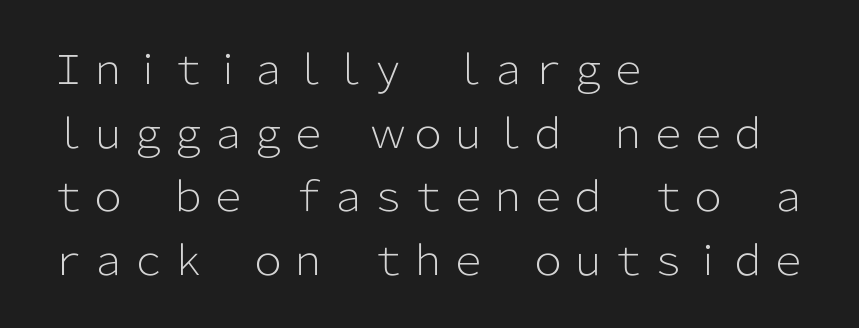
The image shows 40 px light sans-serif type, upright; set left-aligned, normal line spacing (1.59x), normal letter spacing, not underlined; low stroke contrast and a medium x-height.
